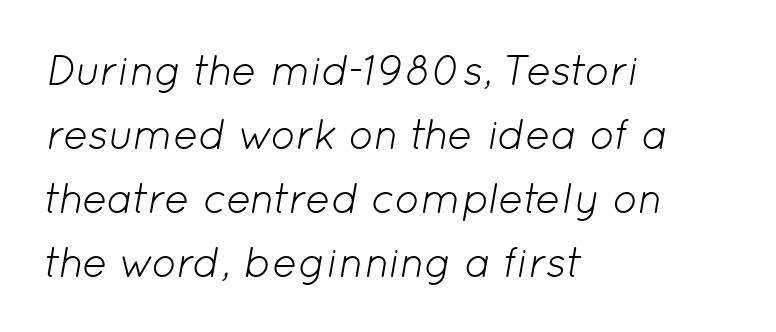
Q: Is the text bold? A: No.
Q: Is the text italic (slanted)? A: Yes, it leans right by about 12 degrees.
Q: Is the text underlined? A: No.
Q: How is the paragraph aligned? A: Left-aligned.
Q: Is the spacing between letters normal or unusually wide? A: Normal.
Q: Is the spacing between lines tight, normal or loose? A: Normal.
Q: Width (condensed, normal, or wide)? A: Normal.
Q: Stroke contrast? A: Low.
Q: x-height? A: Medium.
Q: Monospaced? A: No.
